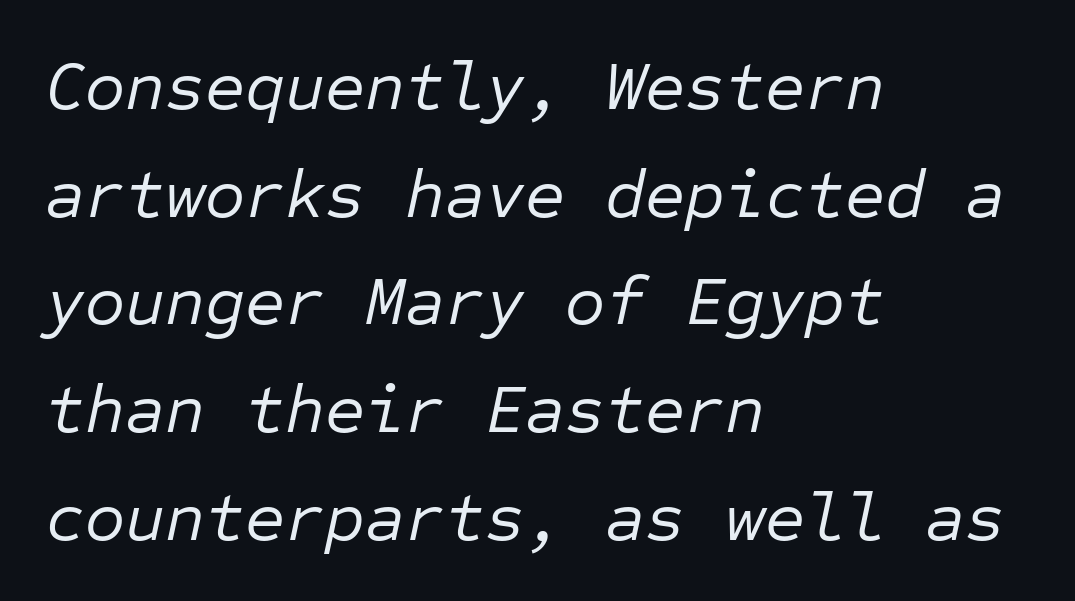
The image shows 69 px regular-weight type, italic (leaning right), monospaced; set left-aligned, normal line spacing (1.56x), normal letter spacing, not underlined; low stroke contrast and a medium x-height.
